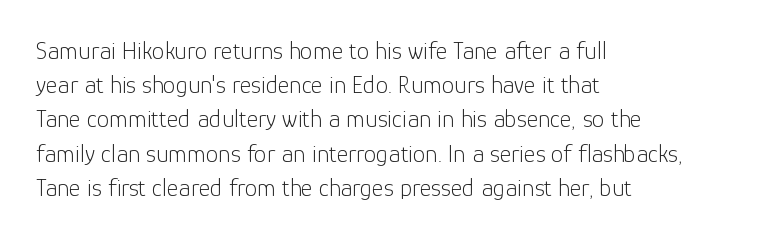
The image shows 25 px text type, upright; set left-aligned, normal line spacing (1.37x), normal letter spacing, not underlined.
